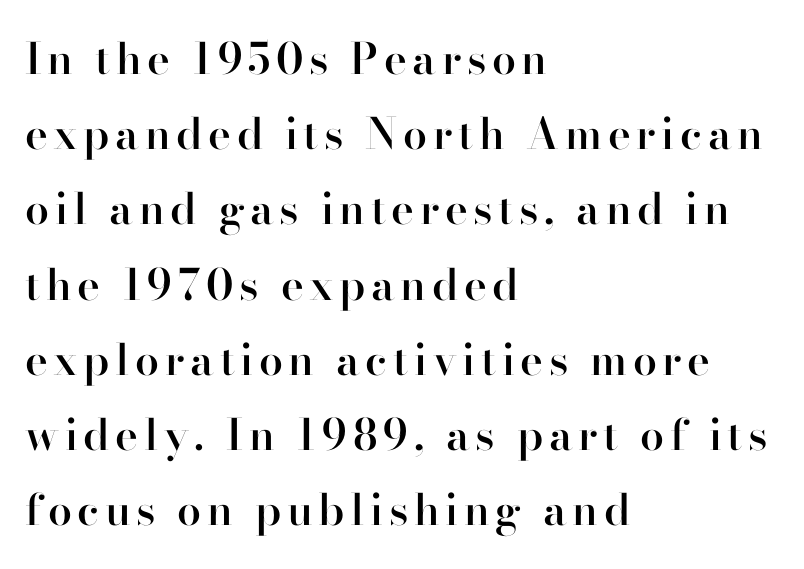
Look at the stroke-to-counter ratio: somewhat heavy, a semibold. The space beneath each line is pristine and unruled. You can tell from the footed stems that serif type was used. Caption: multi-line text, flush left, ragged right. This is roman type, the default non-slanted kind. You could not count columns in this text — the font is proportionally spaced.
